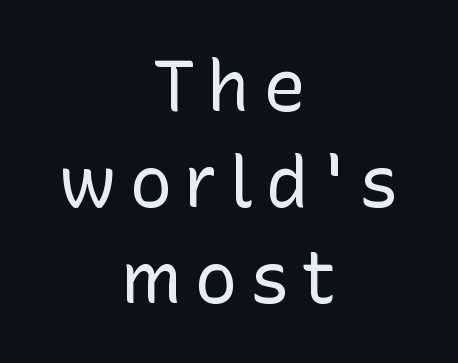
{"serif": "no", "italic": "no", "bold": "no", "weight": "regular", "width": "normal", "stroke_contrast": "low", "x_height": "medium", "monospaced": "no", "underline": "no", "align": "center", "line_spacing": "normal", "line_spacing_ratio": 1.33, "glyph_px": 72}
